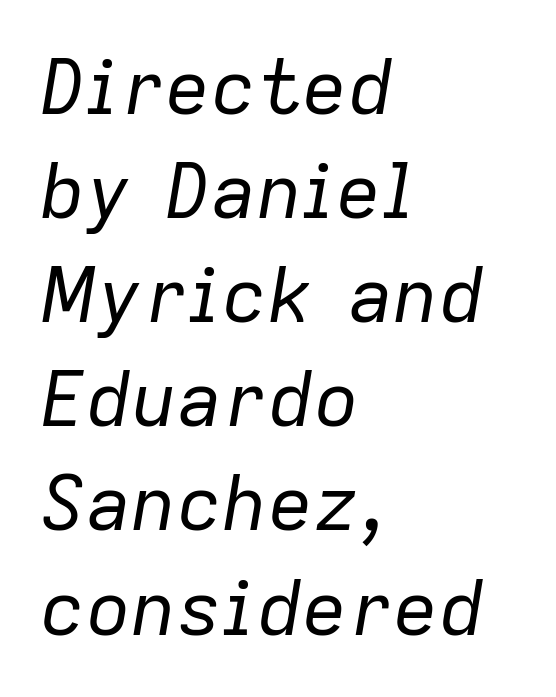
The image shows 76 px regular-weight type, italic (leaning right); set left-aligned, normal line spacing (1.37x), normal letter spacing, not underlined; low stroke contrast and a medium x-height.
